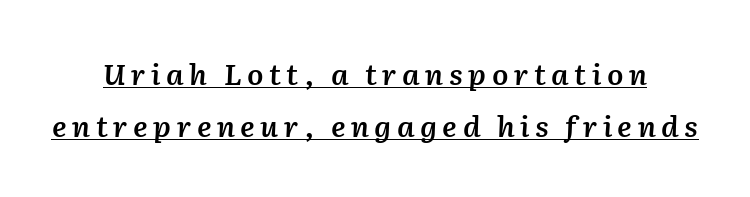
The image shows 29 px semibold type, italic (leaning right); set line spacing 1.78x, underlined; medium stroke contrast and a medium x-height.
